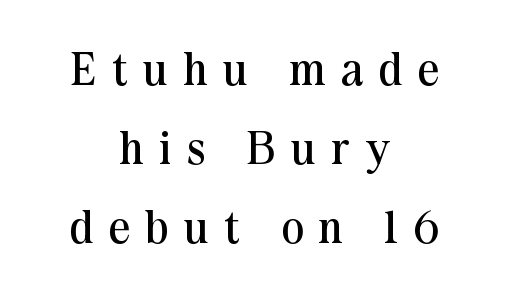
Q: Is the text bold? A: No.
Q: Is the text italic (slanted)? A: No, it is upright.
Q: Is the typeface a serif or a sans-serif typeface? A: Serif.
Q: Is the text underlined? A: No.
Q: How is the paragraph aligned? A: Centered.
Q: Is the spacing between letters normal or unusually wide? A: Unusually wide.
Q: Width (condensed, normal, or wide)? A: Normal.
Q: Stroke contrast? A: Medium.
Q: x-height? A: Medium.
Q: Monospaced? A: No.
